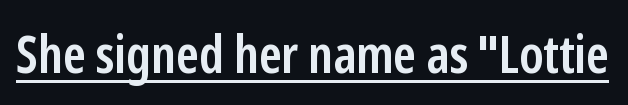
Q: Is the text bold? A: Semi-bold.
Q: Is the text italic (slanted)? A: No, it is upright.
Q: Is the typeface a serif or a sans-serif typeface? A: Sans-serif.
Q: Is the text underlined? A: Yes.
Q: Is the spacing between letters normal or unusually wide? A: Normal.
Q: Width (condensed, normal, or wide)? A: Condensed.
Q: Stroke contrast? A: Low.
Q: x-height? A: Medium.
Q: Monospaced? A: No.
